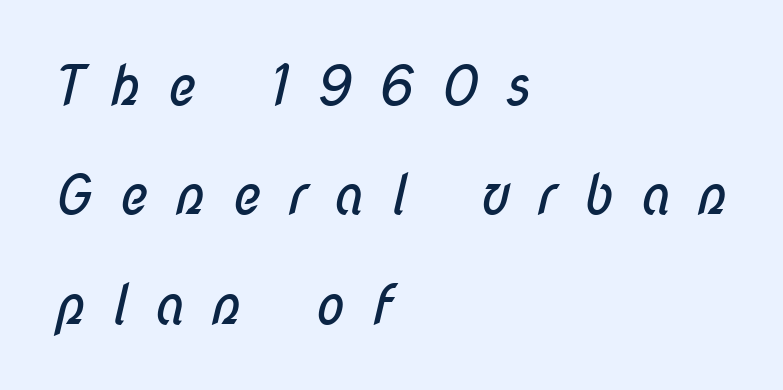
Varying glyph widths throughout — classic text-font behaviour. Font category for this specimen: sans-serif. Nobody drew a line under any word here. Compared with a typical body face, this is equally light or lighter still. Whoever set this chose breathing room over compactness in the vertical rhythm. A typesetter would call this heavily tracked-out type.
